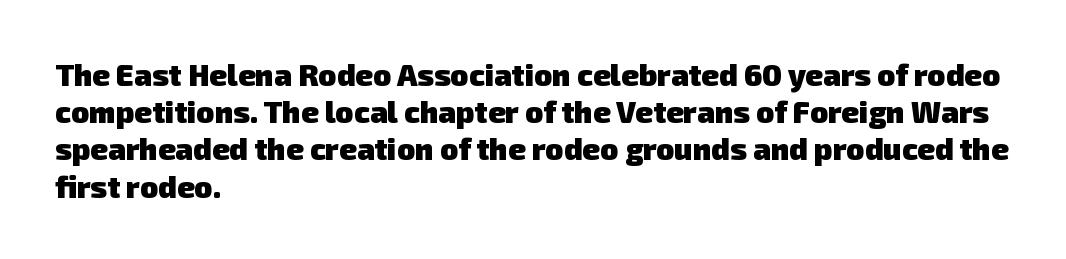
The image shows 30 px heavy sans-serif type; set left-aligned, line spacing 1.24x, normal letter spacing, not underlined; low stroke contrast and a medium x-height.
